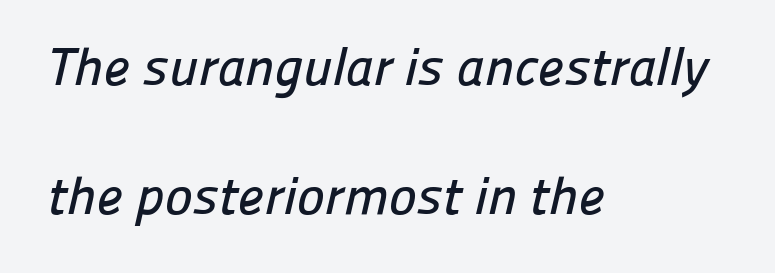
You can tell from the bare stems that sans-serif type was used. Each letter keeps its own natural width here, so spacing adapts to shape. Leading: increased. Horizontally, the lines are justified to the leading edge only.
